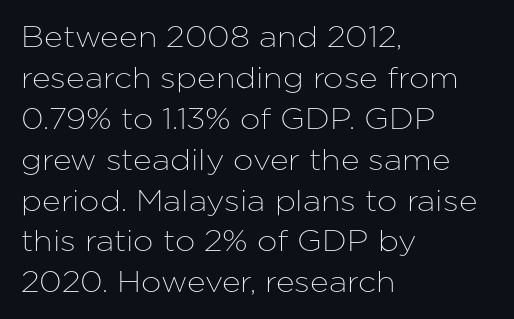
The image shows 29 px sans-serif type, upright; set left-aligned, normal line spacing (1.41x), normal letter spacing, not underlined; low stroke contrast and a medium x-height.
